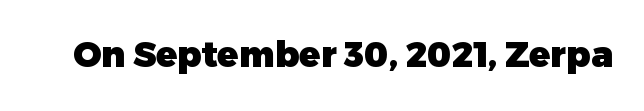
The image shows 35 px heavy sans-serif type, upright; set normal letter spacing, not underlined; low stroke contrast and a medium x-height.
